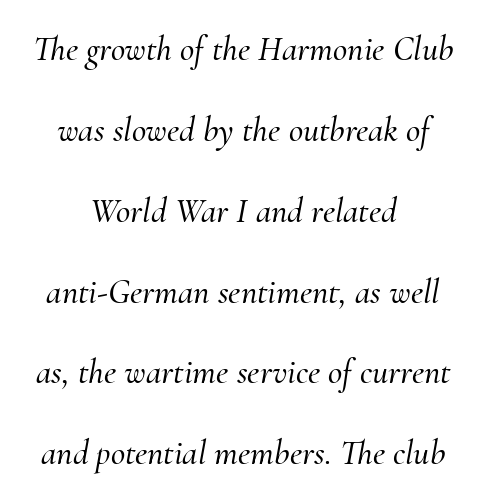
The letters carry serifs — small finishing strokes at the ends of their stems. The zone under the glyphs is completely vacant. The rendering uses natural spacing where letterforms have individual widths. The text block is weighted toward neither margin, spreading evenly from the middle.
